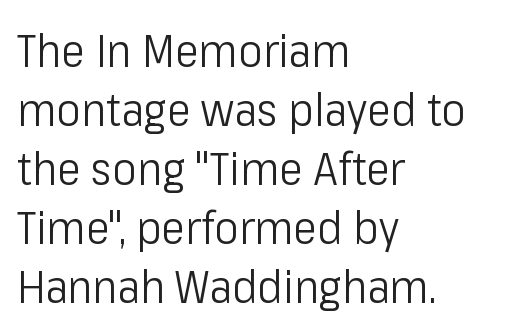
{"serif": "no", "italic": "no", "bold": "no", "weight": "light", "width": "condensed", "stroke_contrast": "low", "x_height": "medium", "monospaced": "no", "underline": "no", "align": "left", "line_spacing": "normal", "line_spacing_ratio": 1.28, "letter_spacing": "normal", "letter_spacing_em": 0.0, "glyph_px": 46}
